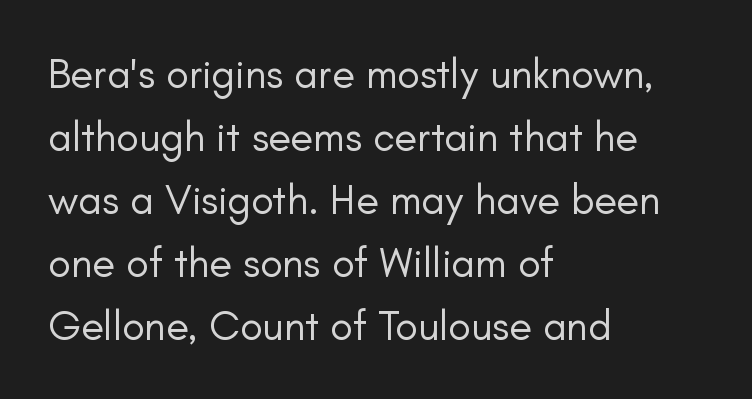
The image shows 42 px regular-weight sans-serif type, upright; set left-aligned, normal line spacing (1.5x), normal letter spacing, not underlined; low stroke contrast and a small x-height.
